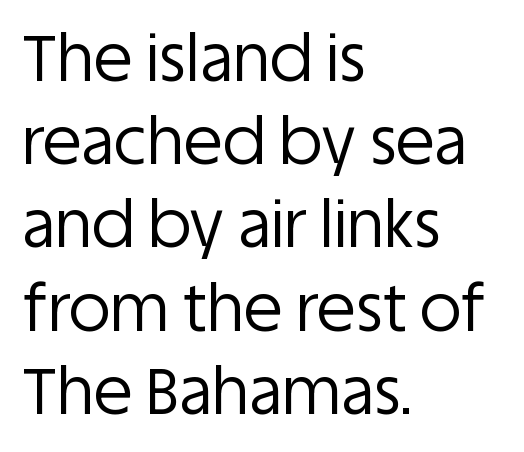
{"serif": "no", "italic": "no", "bold": "no", "weight": "regular", "width": "normal", "stroke_contrast": "low", "x_height": "large", "monospaced": "no", "underline": "no", "align": "left", "line_spacing": "normal", "line_spacing_ratio": 1.3, "letter_spacing": "normal", "letter_spacing_em": 0.0, "glyph_px": 64}
